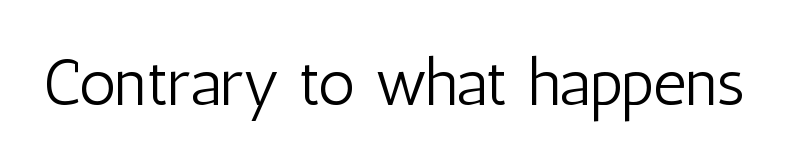
These lines are rendered in a variable-pitch font. Heft: none added — not bold. Glyph-to-glyph distance matches everyday printed text. Every stem runs plumb, perpendicular to the baseline.
